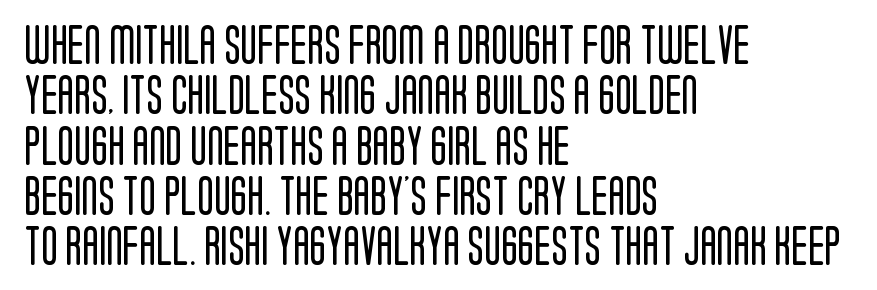
Is the letter spacing exaggerated? No — it looks like the ordinary default. Note the varied advance widths — an 'i' is clearly narrower than an 'm'. Compared with a centered layout, this one pins lines to the left instead. Decoration check: the copy has no underline. The font is comparable to plain body text, perhaps lighter. You can tell from the bare stems that sans-serif type was used.
